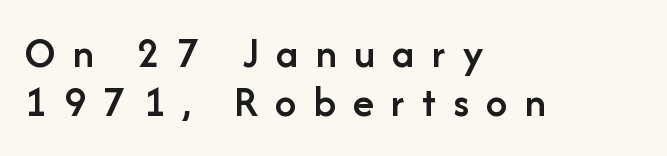
{"serif": "no", "italic": "no", "bold": "semi", "weight": "semibold", "width": "normal", "stroke_contrast": "low", "x_height": "medium", "monospaced": "no", "underline": "no", "align": "left", "line_spacing": "tight", "line_spacing_ratio": 1.15, "letter_spacing": "wide", "letter_spacing_em": 0.4, "glyph_px": 43}
